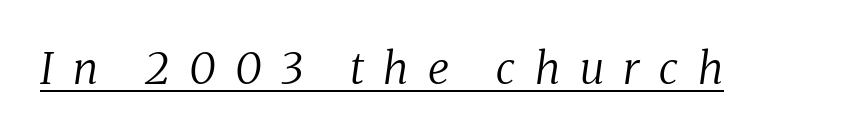
Descenders here cross a horizontal rule under the line. There's an unmistakable incline to the writing here. Proportional: the letters do not fall into vertical columns. Check where the strokes stop: tiny serifs finish them off. The passage shown is not bold in any degree.
